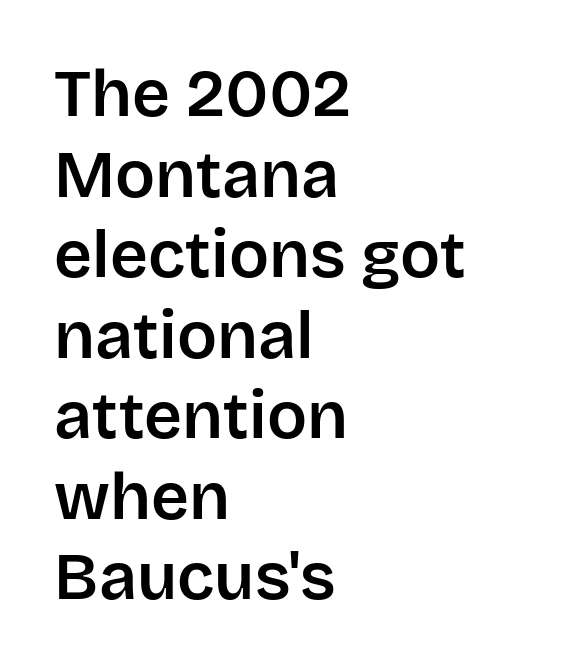
{"serif": "no", "italic": "no", "width": "normal", "stroke_contrast": "low", "x_height": "large", "monospaced": "no", "underline": "no", "align": "left", "line_spacing_ratio": 1.22, "letter_spacing": "normal", "letter_spacing_em": 0.0, "glyph_px": 66}
